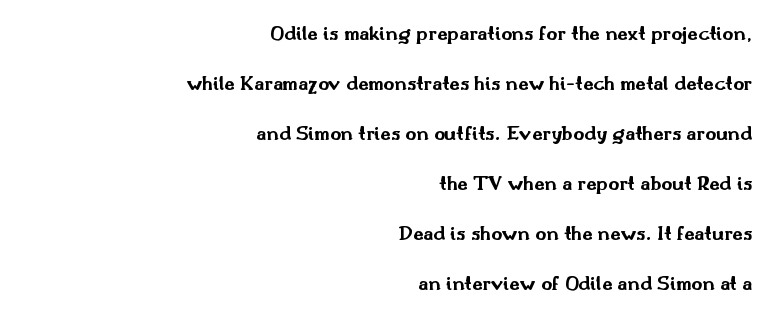
This is the regular roman posture of the typeface. A bare baseline throughout the passage. Pretty heavy lettering here — definitely bold. The passage is arranged like a letterhead date or caption credit — flush right. Inter-character spacing is left at the font's built-in metrics. The space between consecutive lines is lavish.
